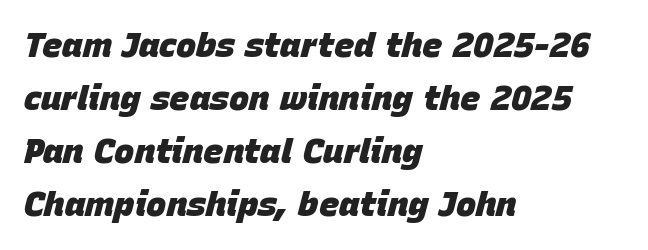
The image shows 34 px heavy type, italic (leaning right); set left-aligned, normal line spacing (1.56x), normal letter spacing, not underlined; low stroke contrast and a large x-height.
